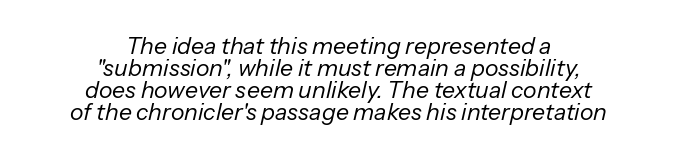
Q: Is the text bold? A: No.
Q: Is the text italic (slanted)? A: Yes, it leans right by about 13 degrees.
Q: Is the text underlined? A: No.
Q: How is the paragraph aligned? A: Centered.
Q: Is the spacing between letters normal or unusually wide? A: Normal.
Q: Is the spacing between lines tight, normal or loose? A: Tight.
